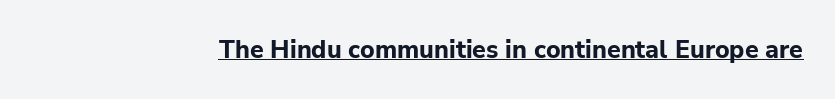
{"italic": "no", "bold": "yes", "underline": "yes", "letter_spacing": "normal", "letter_spacing_em": 0.0, "glyph_px": 25}
